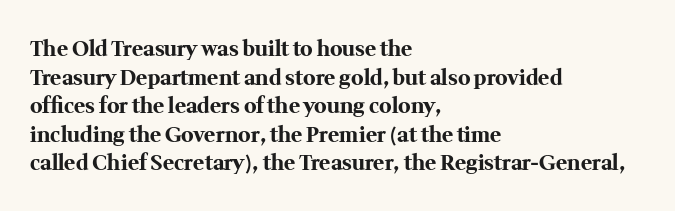
Notice how descenders clear the ascenders below comfortably — that's standard leading. Clear beneath every line of the passage. These lines are set flush left with a ragged right edge. The type sits square on the baseline with zero lean. Each word holds together tightly as a unit, with standard inter-letter gaps.
